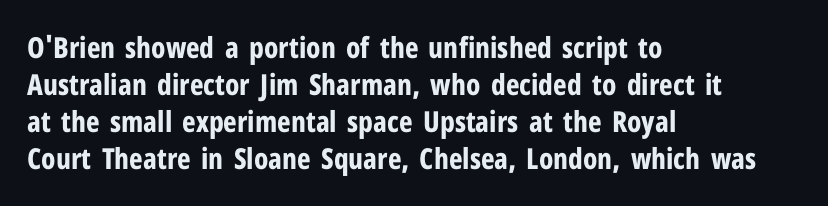
The gaps between neighbouring characters are ordinary and unremarkable. Students, observe: this is what conventionally led text looks like. The text block is weighted toward the left margin, trailing off unevenly rightward. Anything drawn beneath the words? Only blank space. Proportional: the letters do not fall into vertical columns.
